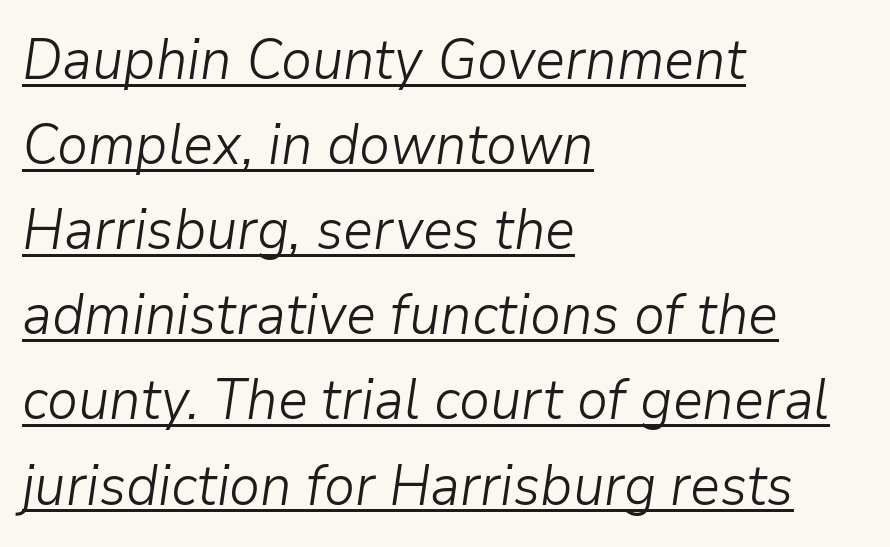
{"italic": "yes", "lean": "right", "slant_degrees": 9, "bold": "no", "weight": "light", "width": "normal", "stroke_contrast": "low", "x_height": "medium", "monospaced": "no", "underline": "yes", "align": "left", "line_spacing": "normal", "line_spacing_ratio": 1.52, "letter_spacing": "normal", "letter_spacing_em": 0.0, "glyph_px": 56}
